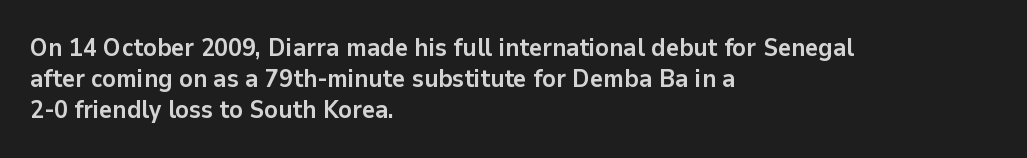
The image shows 25 px bold type, upright; set left-aligned, normal line spacing (1.25x), normal letter spacing, not underlined.
